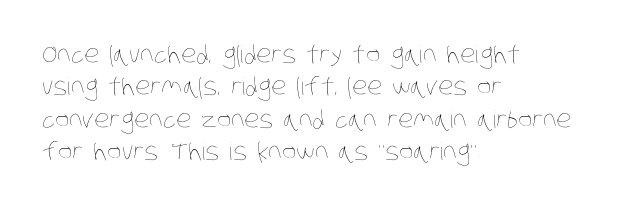
{"bold": "no", "underline": "no", "align": "left", "line_spacing": "normal", "line_spacing_ratio": 1.35, "letter_spacing": "normal", "letter_spacing_em": 0.0, "glyph_px": 24}
